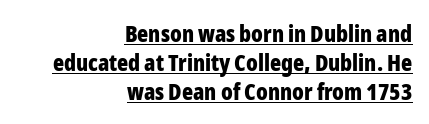
Q: Is the text bold? A: Yes.
Q: Is the text italic (slanted)? A: No, it is upright.
Q: Is the text underlined? A: Yes.
Q: How is the paragraph aligned? A: Right-aligned.
Q: Is the spacing between letters normal or unusually wide? A: Normal.
Q: Is the spacing between lines tight, normal or loose? A: Normal.
